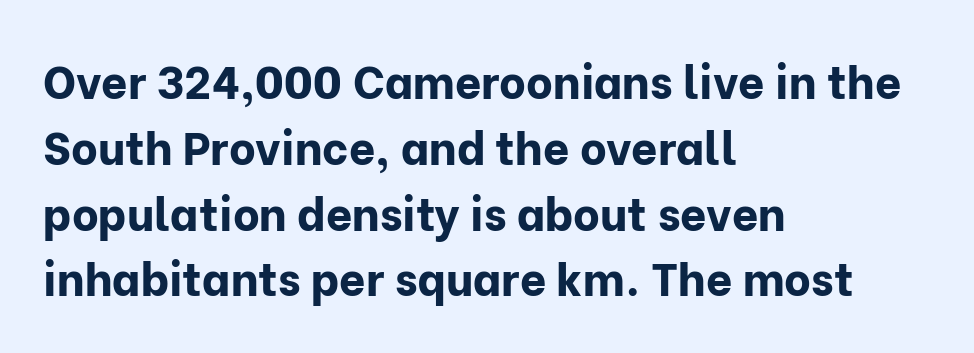
{"serif": "no", "italic": "no", "bold": "yes", "weight": "bold", "width": "normal", "stroke_contrast": "low", "x_height": "medium", "monospaced": "no", "underline": "no", "align": "left", "line_spacing": "normal", "line_spacing_ratio": 1.43, "letter_spacing": "normal", "letter_spacing_em": 0.0, "glyph_px": 46}
